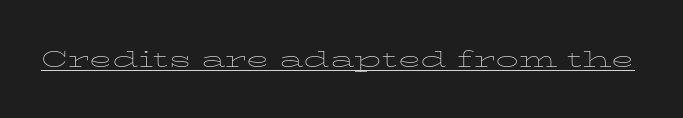
Students, observe the line beneath the letters — that is underlining. You can tell it's not italic because the verticals are truly vertical. Stems here are at most as thick as an everyday book face. Between one letter and the next there's only the usual sliver of space.
